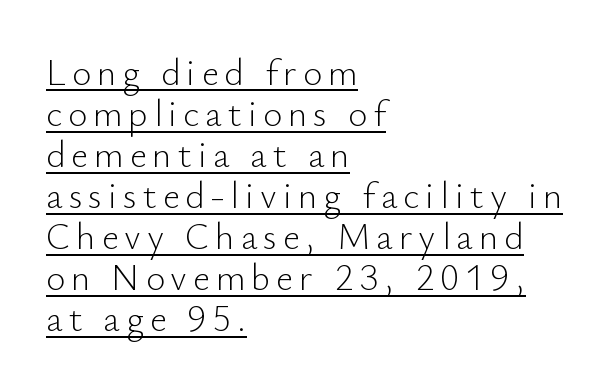
The image shows 37 px light sans-serif type, upright; set left-aligned, tight line spacing (1.11x), underlined; low stroke contrast and a small x-height.
